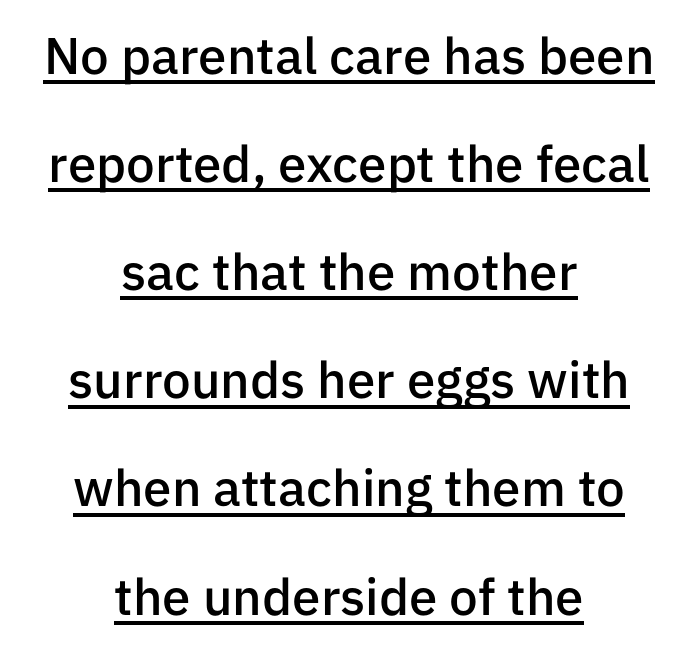
{"serif": "no", "italic": "no", "bold": "semi", "weight": "semibold", "width": "normal", "stroke_contrast": "low", "x_height": "medium", "monospaced": "no", "underline": "yes", "align": "center", "line_spacing": "loose", "line_spacing_ratio": 2.12, "letter_spacing": "normal", "letter_spacing_em": 0.0, "glyph_px": 51}
